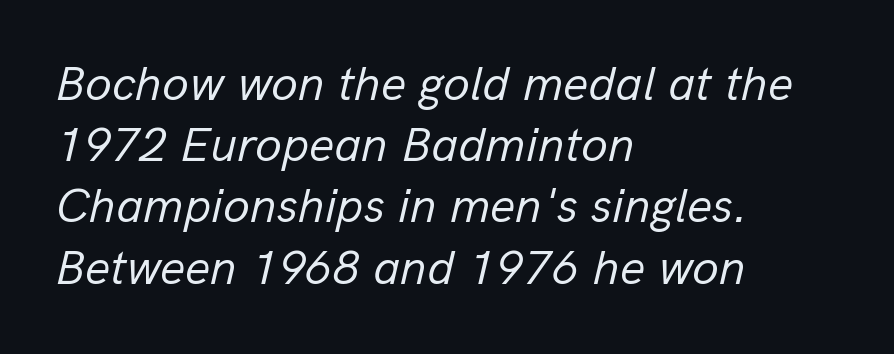
The image shows 49 px regular-weight type, italic (leaning right); set left-aligned, normal line spacing (1.25x), normal letter spacing, not underlined; low stroke contrast and a medium x-height.
